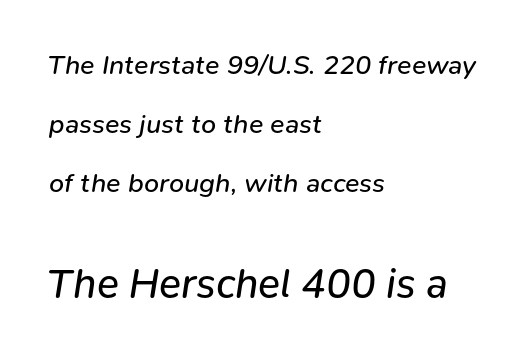
The image shows 41 px regular-weight type, italic (leaning right); set left-aligned, loose line spacing (2.19x), normal letter spacing, not underlined; the second (bottom) block is 1.52x larger; low stroke contrast and a medium x-height.
